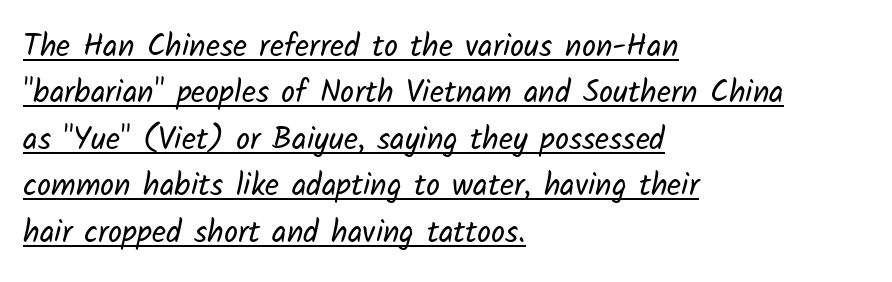
The image shows 31 px regular-weight sans-serif type; set left-aligned, normal line spacing (1.5x), normal letter spacing, underlined; low stroke contrast and a medium x-height.
